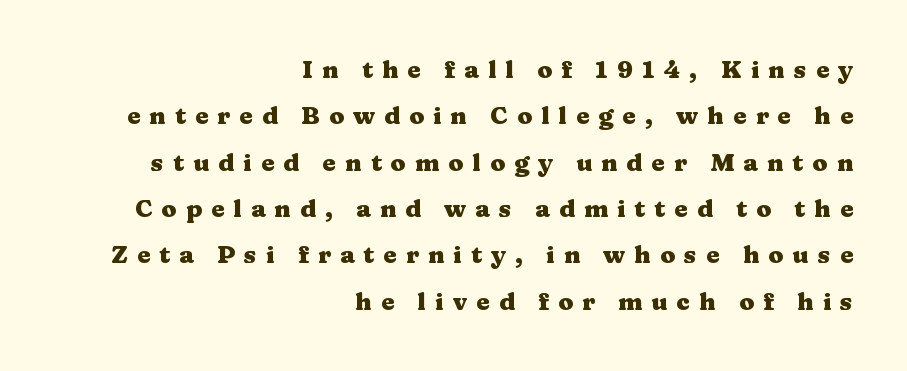
{"italic": "no", "bold": "yes", "underline": "no", "align": "right", "line_spacing": "loose", "line_spacing_ratio": 1.93, "letter_spacing": "wide", "letter_spacing_em": 0.38, "glyph_px": 24}
